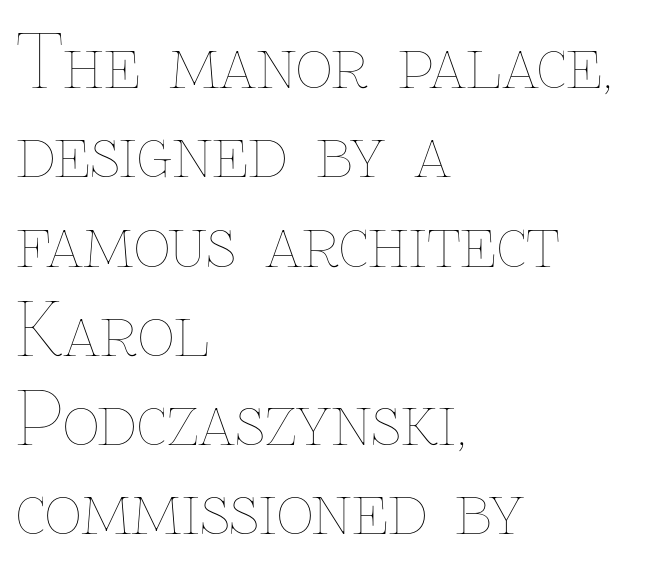
{"italic": "no", "bold": "no", "weight": "thin", "width": "normal", "stroke_contrast": "low", "x_height": "medium", "monospaced": "no", "underline": "no", "align": "left", "line_spacing_ratio": 1.24, "letter_spacing": "normal", "letter_spacing_em": 0.0, "glyph_px": 72}
